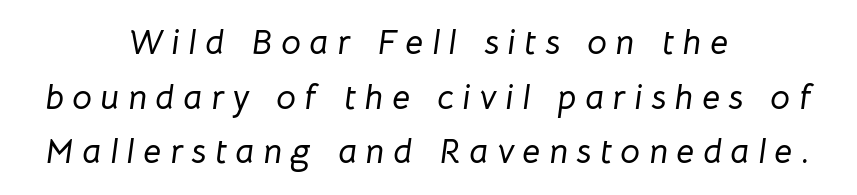
{"italic": "yes", "lean": "right", "slant_degrees": 8, "width": "normal", "stroke_contrast": "low", "x_height": "medium", "monospaced": "no", "underline": "no", "align": "center", "line_spacing": "normal", "line_spacing_ratio": 1.56, "letter_spacing": "wide", "letter_spacing_em": 0.25, "glyph_px": 35}
